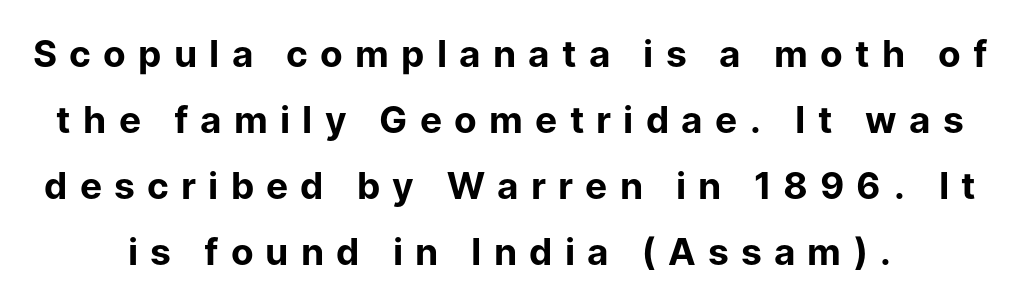
Q: Is the text bold? A: Yes.
Q: Is the text italic (slanted)? A: No, it is upright.
Q: Is the typeface a serif or a sans-serif typeface? A: Sans-serif.
Q: Is the text underlined? A: No.
Q: Is the spacing between letters normal or unusually wide? A: Unusually wide.
Q: Width (condensed, normal, or wide)? A: Normal.
Q: Stroke contrast? A: Low.
Q: x-height? A: Medium.
Q: Monospaced? A: No.
